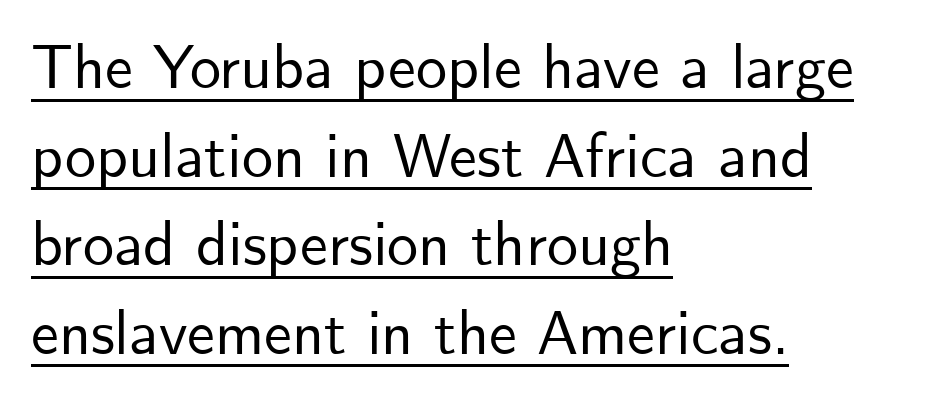
Q: Is the text italic (slanted)? A: No, it is upright.
Q: Is the typeface a serif or a sans-serif typeface? A: Sans-serif.
Q: Is the text underlined? A: Yes.
Q: How is the paragraph aligned? A: Left-aligned.
Q: Is the spacing between letters normal or unusually wide? A: Normal.
Q: Is the spacing between lines tight, normal or loose? A: Normal.
Q: Width (condensed, normal, or wide)? A: Normal.
Q: Stroke contrast? A: Low.
Q: x-height? A: Small.
Q: Monospaced? A: No.
